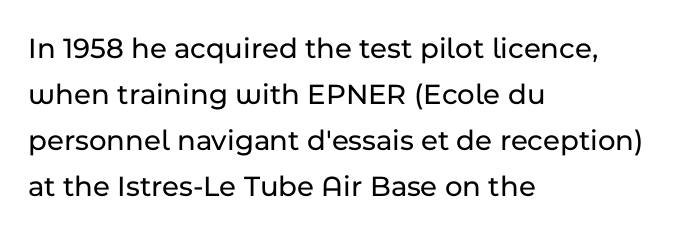
Casual observation: everything's shoved over to the left. Whoever set this chose a conventional vertical rhythm. Unlike italic type, these characters show no tilt at all. Compared with typical body copy, the letter spacing here is the same. The baseline area is clear. Regarding serifs, this sample does without them.
